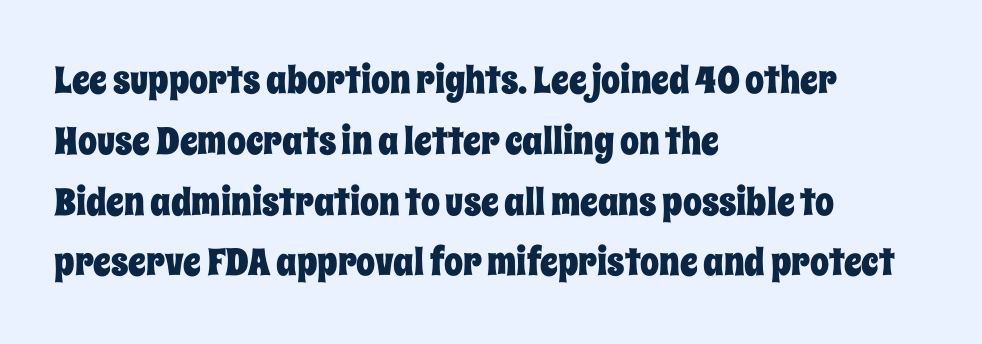
{"italic": "no", "width": "condensed", "stroke_contrast": "low", "x_height": "large", "monospaced": "no", "underline": "no", "align": "left", "line_spacing": "normal", "line_spacing_ratio": 1.6, "letter_spacing": "normal", "letter_spacing_em": 0.0, "glyph_px": 38}
